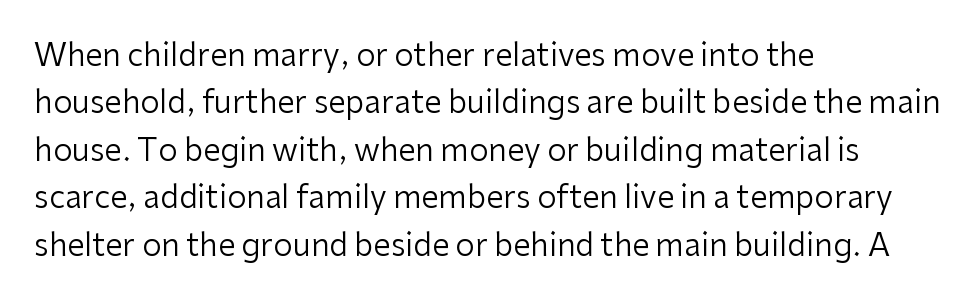
Q: Is the text bold? A: No.
Q: Is the text italic (slanted)? A: No, it is upright.
Q: Is the typeface a serif or a sans-serif typeface? A: Sans-serif.
Q: Is the text underlined? A: No.
Q: How is the paragraph aligned? A: Left-aligned.
Q: Is the spacing between letters normal or unusually wide? A: Normal.
Q: Is the spacing between lines tight, normal or loose? A: Normal.
Q: Width (condensed, normal, or wide)? A: Normal.
Q: Stroke contrast? A: Low.
Q: x-height? A: Medium.
Q: Monospaced? A: No.
